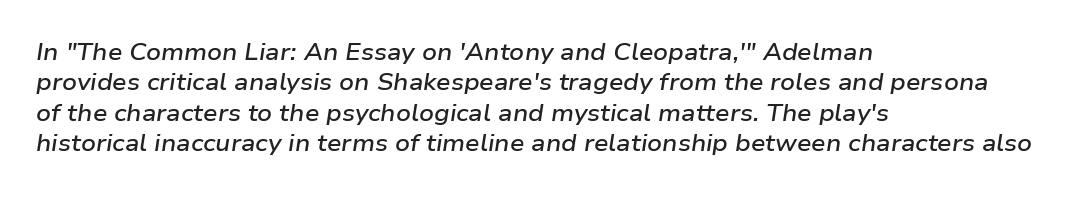
The image shows 23 px text type, italic (leaning right); set left-aligned, normal line spacing (1.32x), normal letter spacing, not underlined.
